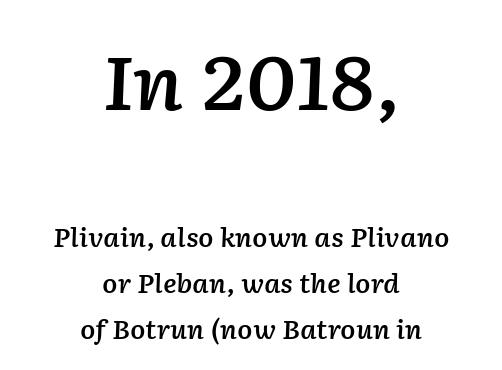
Lines of text with bare space underneath. Looks like regular typesetting: each glyph gets only the width it needs. Alignment: centered. As a designer I'd log this as weight 600, semibold. Spacing between characters is what you'd get straight out of the box.
